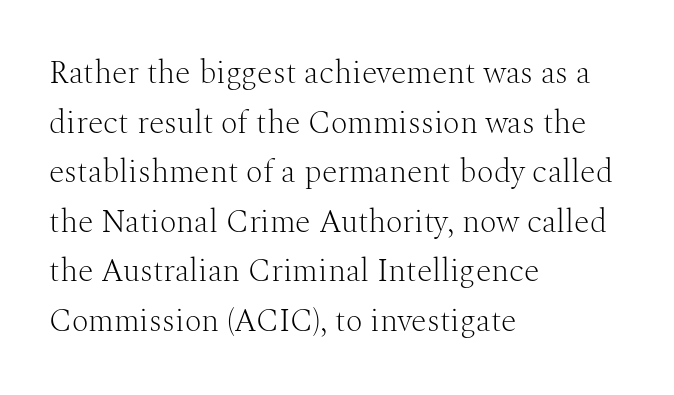
{"serif": "yes", "italic": "no", "bold": "no", "weight": "light", "width": "normal", "stroke_contrast": "medium", "x_height": "medium", "monospaced": "no", "underline": "no", "align": "left", "line_spacing": "normal", "line_spacing_ratio": 1.55, "letter_spacing": "normal", "letter_spacing_em": 0.0, "glyph_px": 32}
